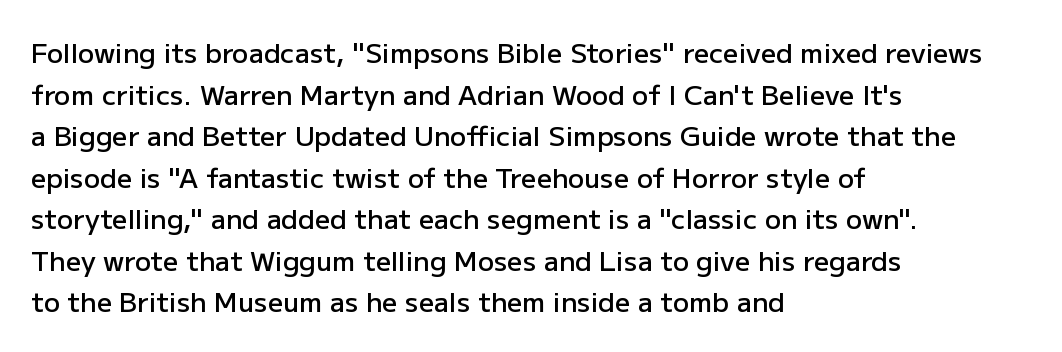
The foot of each line stays bare and open. Teacher's note: observe the even left margin — that is flush-left alignment. Summary of vertical rhythm: regular, with standard interline spacing. The typesetting leans somewhat heavy: a semibold. The lettering stays uniformly vertical, giving the passage a roman look.
